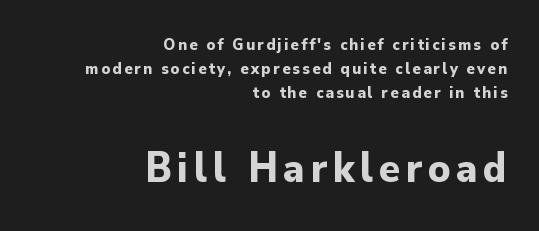
The image shows 43 px bold sans-serif type, upright; set right-aligned, normal line spacing (1.41x), not underlined; the second (bottom) block is 2.53x larger; low stroke contrast and a small x-height.
